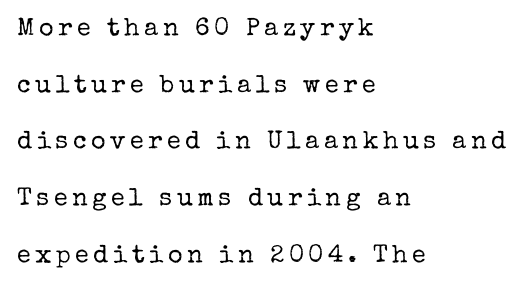
The image shows 25 px text type, upright; set left-aligned, loose line spacing (2.27x), not underlined.
